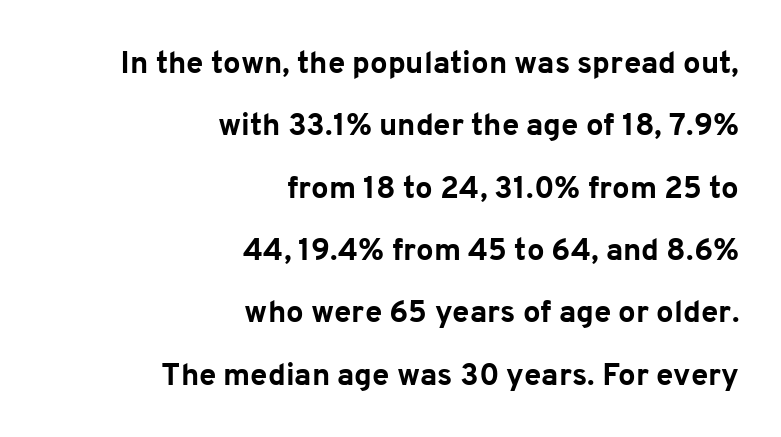
{"serif": "no", "italic": "no", "bold": "yes", "weight": "bold", "width": "normal", "stroke_contrast": "low", "x_height": "medium", "monospaced": "no", "underline": "no", "align": "right", "line_spacing": "loose", "line_spacing_ratio": 2.01, "letter_spacing": "normal", "letter_spacing_em": 0.0, "glyph_px": 31}
